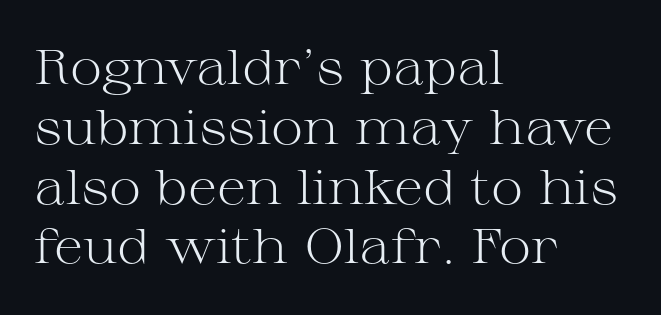
In terms of letterspacing, this is plain default setting. Counters stay open thanks to moderate or lighter strokes. Observe the serifs anchoring each vertical stroke in this sample. The text block is weighted toward the left margin, trailing off unevenly rightward. This sample has the flowing, uneven cadence of proportional lettering.
